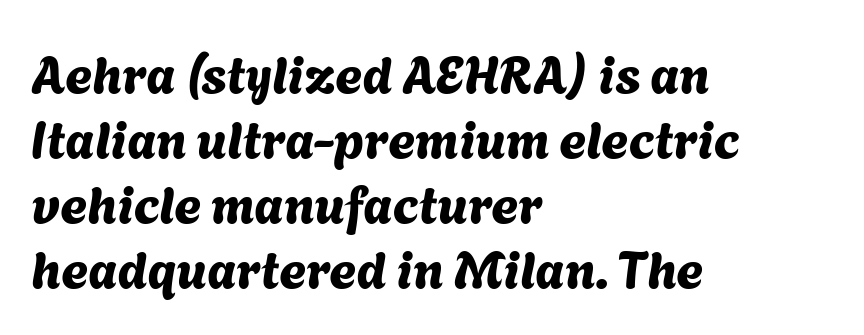
{"serif": "no", "width": "normal", "stroke_contrast": "medium", "x_height": "medium", "monospaced": "no", "underline": "no", "align": "left", "line_spacing": "normal", "line_spacing_ratio": 1.25, "letter_spacing": "normal", "letter_spacing_em": 0.0, "glyph_px": 52}
